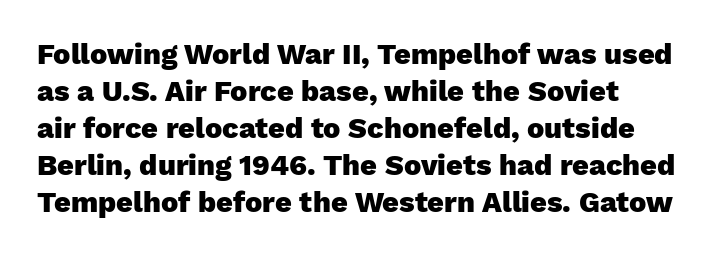
{"serif": "no", "italic": "no", "bold": "yes", "weight": "heavy", "width": "normal", "stroke_contrast": "low", "x_height": "medium", "monospaced": "no", "underline": "no", "align": "left", "line_spacing": "normal", "line_spacing_ratio": 1.28, "letter_spacing": "normal", "letter_spacing_em": 0.0, "glyph_px": 29}
